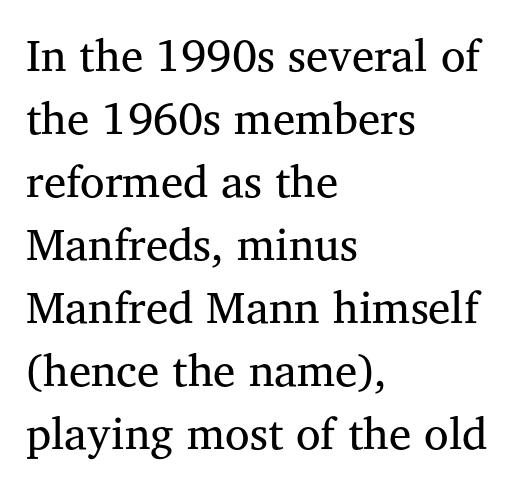
The image shows 45 px regular-weight serif type, upright; set left-aligned, normal line spacing (1.4x), normal letter spacing, not underlined; medium stroke contrast and a medium x-height.
